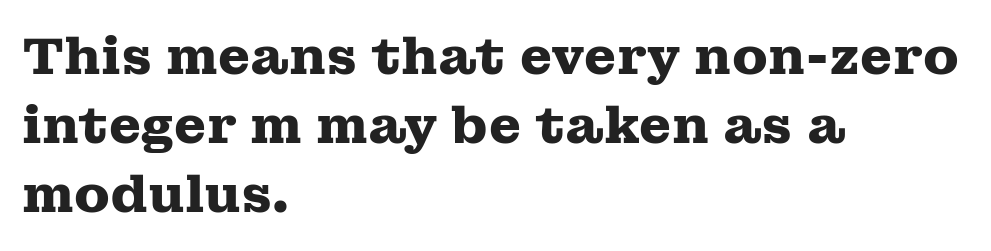
The image shows 52 px heavy, wide serif type, upright; set left-aligned, normal line spacing (1.33x), normal letter spacing, not underlined; medium stroke contrast and a medium x-height.
